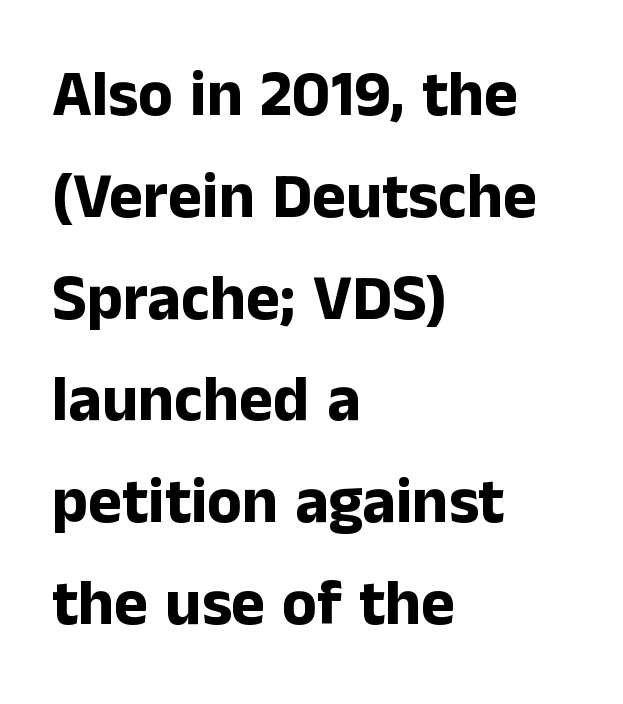
The image shows 64 px bold sans-serif type, upright; set left-aligned, normal line spacing (1.59x), normal letter spacing, not underlined; low stroke contrast and a medium x-height.
